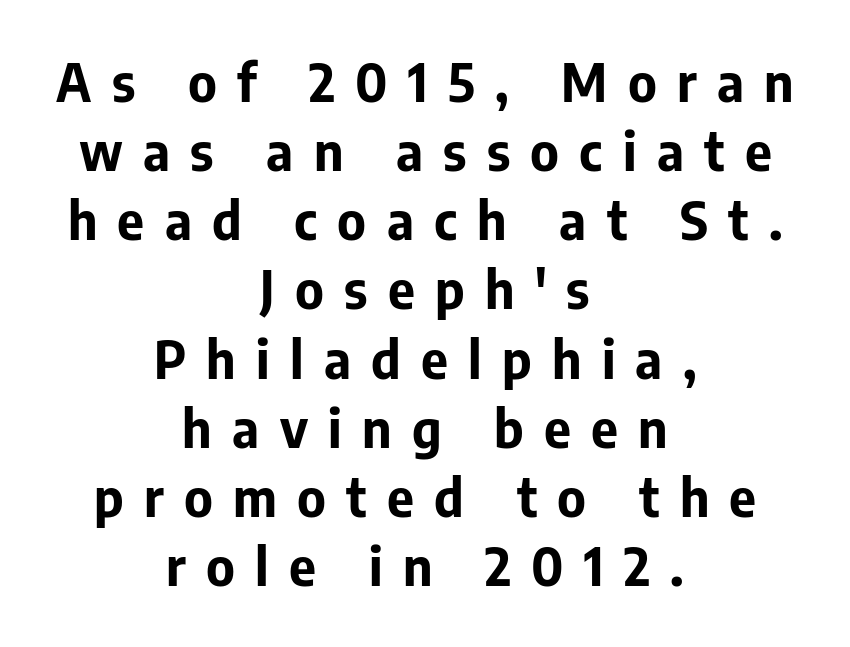
Regarding leading, the lines here are spaced in the standard way. Typeset on center — no edge is straight. The characters look thick and weighty, a clear bold. Letterform terminals end flat and unadorned throughout the passage.
